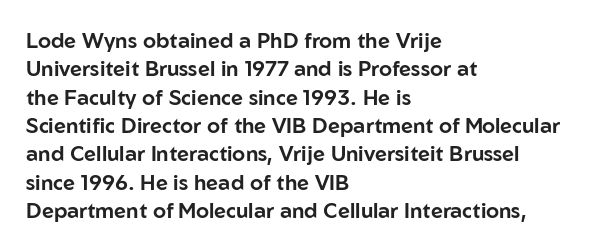
Q: Is the text italic (slanted)? A: No, it is upright.
Q: Is the text underlined? A: No.
Q: How is the paragraph aligned? A: Left-aligned.
Q: Is the spacing between letters normal or unusually wide? A: Normal.
Q: Is the spacing between lines tight, normal or loose? A: Normal.
